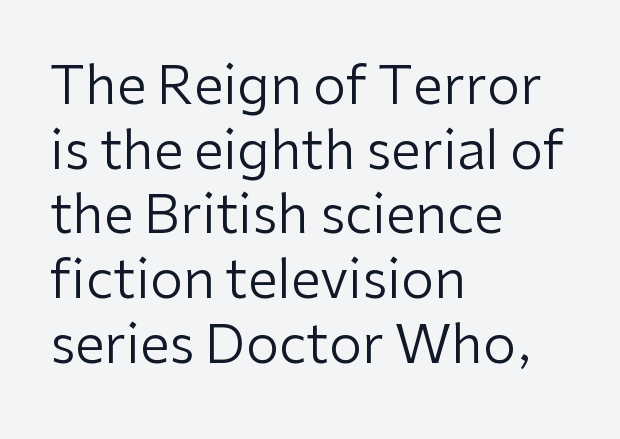
Ordinary non-slanted type is in use. The text was rendered using a sans face with plain stroke endings. The words here are not underlined. Caption: standard tracking, unaltered.
